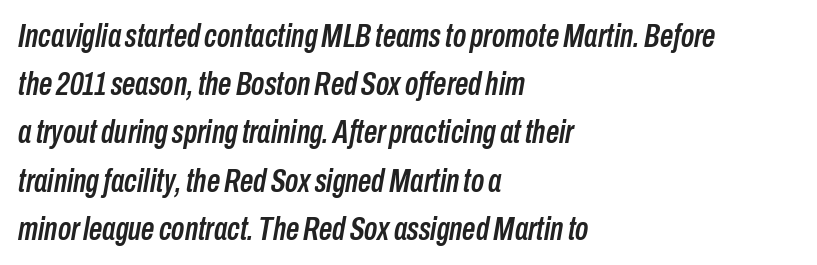
Q: Is the text italic (slanted)? A: Yes, it leans right by about 10 degrees.
Q: Is the text underlined? A: No.
Q: How is the paragraph aligned? A: Left-aligned.
Q: Is the spacing between letters normal or unusually wide? A: Normal.
Q: Is the spacing between lines tight, normal or loose? A: Normal.
Q: Width (condensed, normal, or wide)? A: Condensed.
Q: Stroke contrast? A: Low.
Q: x-height? A: Medium.
Q: Monospaced? A: No.
